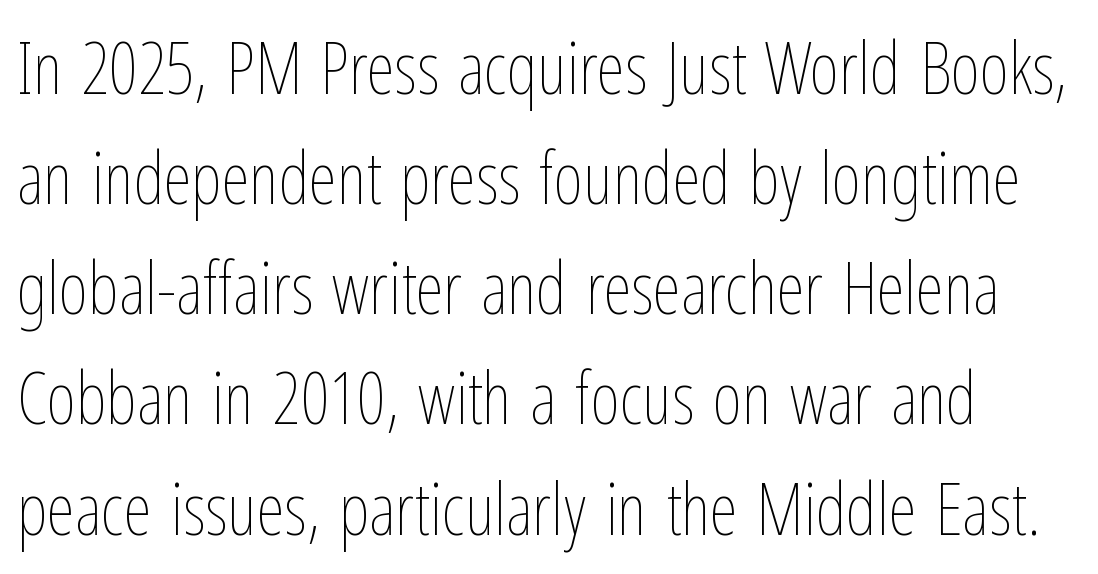
{"italic": "no", "bold": "no", "weight": "thin", "width": "condensed", "stroke_contrast": "low", "x_height": "medium", "monospaced": "no", "underline": "no", "line_spacing": "normal", "line_spacing_ratio": 1.53, "letter_spacing": "normal", "letter_spacing_em": 0.0, "glyph_px": 72}
